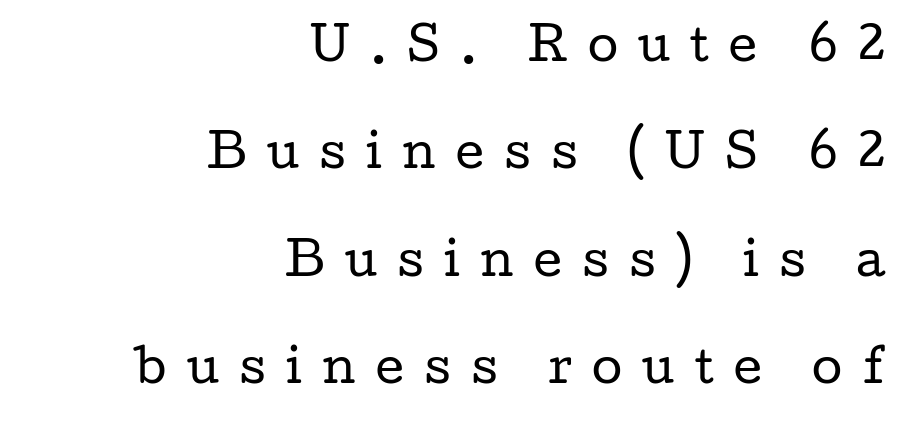
The image shows 44 px regular-weight, wide serif type, upright; set right-aligned, loose line spacing (2.44x), unusually wide letter spacing (+0.46 em), not underlined; low stroke contrast and a medium x-height.
